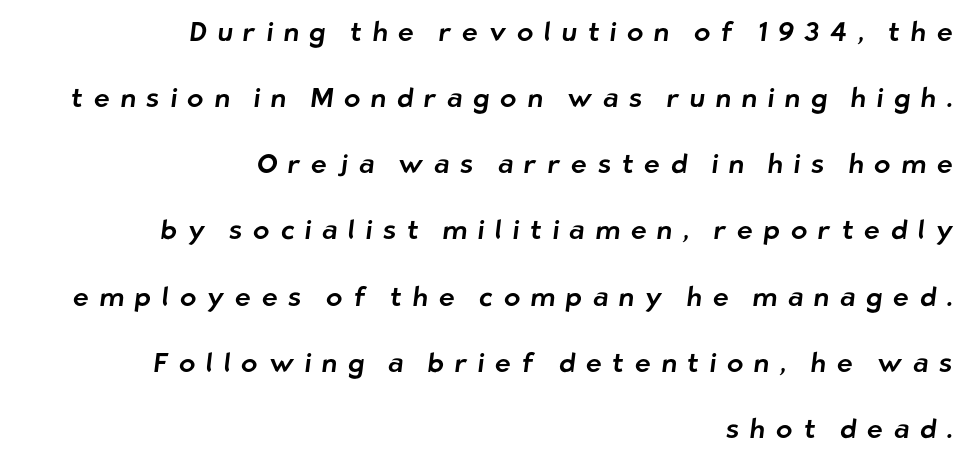
Here the glyphs are tracked loosely, breaking word shapes into spaced letters. Each line ends at the same right margin while the left side varies. Vertical spacing — loose. The string is rendered with underlining switched off.
